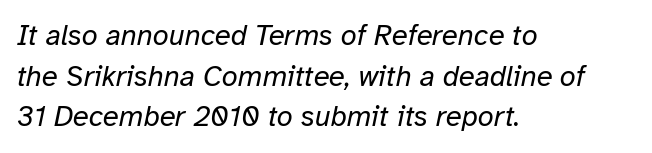
Q: Is the text bold? A: No.
Q: Is the text italic (slanted)? A: Yes, it leans right by about 12 degrees.
Q: Is the text underlined? A: No.
Q: How is the paragraph aligned? A: Left-aligned.
Q: Is the spacing between letters normal or unusually wide? A: Normal.
Q: Is the spacing between lines tight, normal or loose? A: Normal.
Q: Width (condensed, normal, or wide)? A: Normal.
Q: Stroke contrast? A: Low.
Q: x-height? A: Medium.
Q: Monospaced? A: No.
